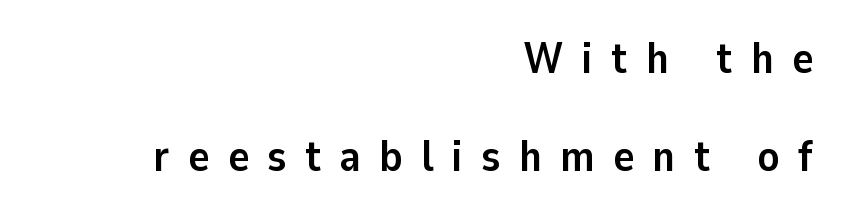
{"serif": "no", "italic": "no", "bold": "yes", "weight": "semibold", "width": "normal", "stroke_contrast": "low", "x_height": "medium", "monospaced": "no", "underline": "no", "align": "right", "line_spacing": "loose", "line_spacing_ratio": 2.22, "letter_spacing": "wide", "letter_spacing_em": 0.42, "glyph_px": 44}
